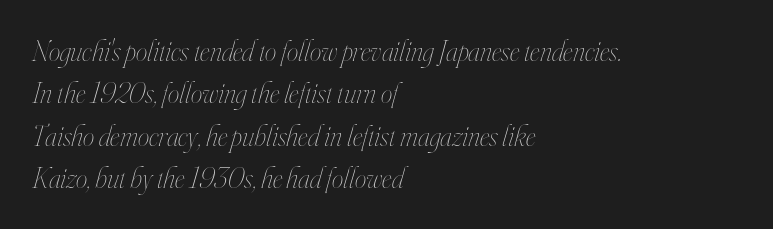
Is this a fixed-width face? No — the glyphs have proportional, varying widths. Is the letter spacing exaggerated? No — it looks like the ordinary default. The typesetter chose a ragged-right arrangement here. The weight would be labelled regular, book, light, or lighter still. Emphasis-style slanted type is in use.
